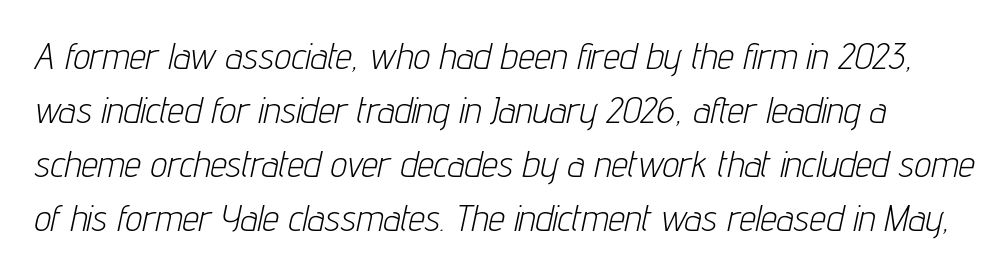
Decoration check: the copy has no underline. The glyphs look as if they've been sheared to an angle. The rendering uses natural spacing where letterforms have individual widths. The vertical gap from one line to the next is medium.
